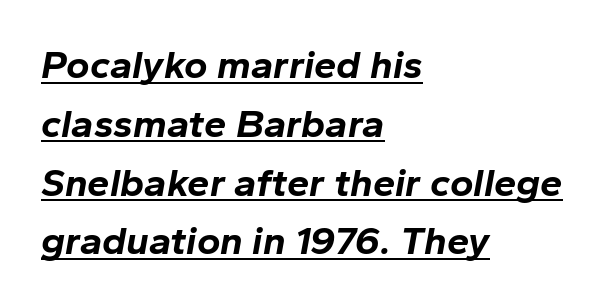
Q: Is the text bold? A: Yes.
Q: Is the text italic (slanted)? A: Yes, it leans right by about 10 degrees.
Q: Is the text underlined? A: Yes.
Q: How is the paragraph aligned? A: Left-aligned.
Q: Is the spacing between letters normal or unusually wide? A: Normal.
Q: Is the spacing between lines tight, normal or loose? A: Normal.
Q: Width (condensed, normal, or wide)? A: Normal.
Q: Stroke contrast? A: Low.
Q: x-height? A: Medium.
Q: Monospaced? A: No.
